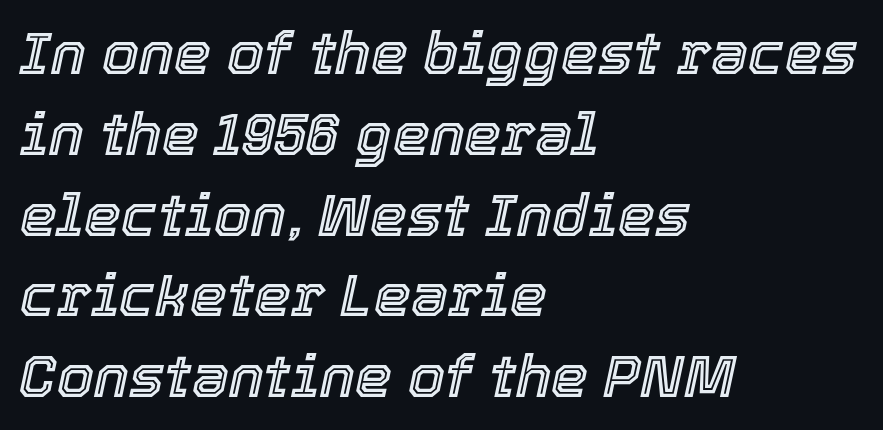
Q: Is the text italic (slanted)? A: Yes, it leans right by about 12 degrees.
Q: Is the text underlined? A: No.
Q: How is the paragraph aligned? A: Left-aligned.
Q: Is the spacing between letters normal or unusually wide? A: Normal.
Q: Is the spacing between lines tight, normal or loose? A: Normal.
Q: Width (condensed, normal, or wide)? A: Normal.
Q: x-height? A: Medium.
Q: Monospaced? A: No.
